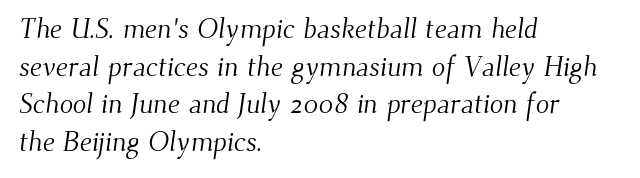
The image shows 28 px light serif type; set left-aligned, normal line spacing (1.34x), normal letter spacing, not underlined; medium stroke contrast and a small x-height.
